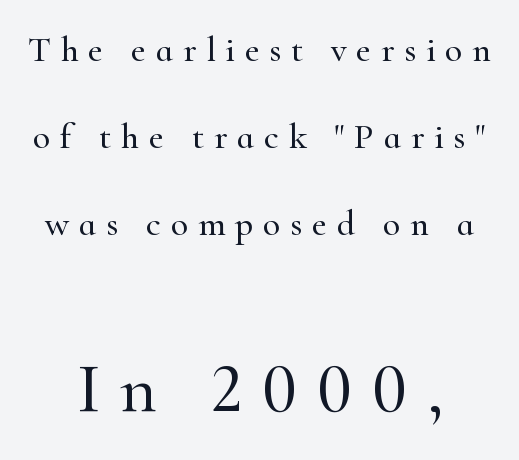
Ascenders rise straight up at ninety degrees. Note the varied advance widths — an 'i' is clearly narrower than an 'm'. Lines of text with bare space underneath. The face used here is seriffed, in the tradition of book romans. The compositor balanced each line on the midline.
